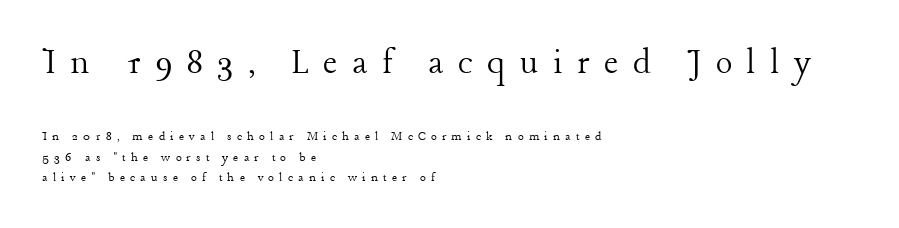
Q: Is the text bold? A: No.
Q: Is the text italic (slanted)? A: No, it is upright.
Q: Is the typeface a serif or a sans-serif typeface? A: Serif.
Q: Is the text underlined? A: No.
Q: How is the paragraph aligned? A: Left-aligned.
Q: Is the spacing between letters normal or unusually wide? A: Unusually wide.
Q: Is the spacing between lines tight, normal or loose? A: Normal.
Q: Which block of text is set in a larger size, the first (top) or the second (bottom)? A: The first (top) one.
Q: Width (condensed, normal, or wide)? A: Normal.
Q: Stroke contrast? A: Low.
Q: x-height? A: Medium.
Q: Monospaced? A: No.
